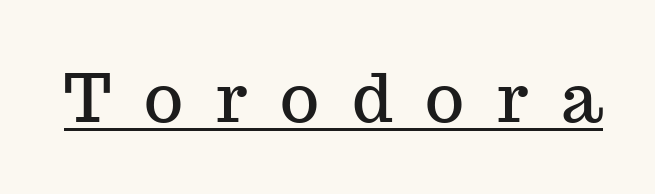
{"serif": "yes", "italic": "no", "width": "normal", "stroke_contrast": "medium", "x_height": "medium", "monospaced": "no", "underline": "yes", "letter_spacing": "wide", "letter_spacing_em": 0.49, "glyph_px": 67}
